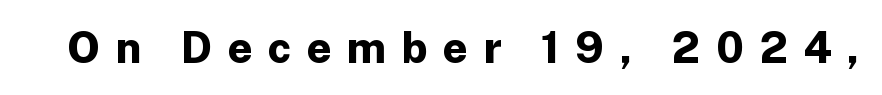
Q: Is the text bold? A: Yes.
Q: Is the text italic (slanted)? A: No, it is upright.
Q: Is the typeface a serif or a sans-serif typeface? A: Sans-serif.
Q: Is the text underlined? A: No.
Q: Is the spacing between letters normal or unusually wide? A: Unusually wide.
Q: Width (condensed, normal, or wide)? A: Normal.
Q: Stroke contrast? A: Low.
Q: x-height? A: Medium.
Q: Monospaced? A: No.
